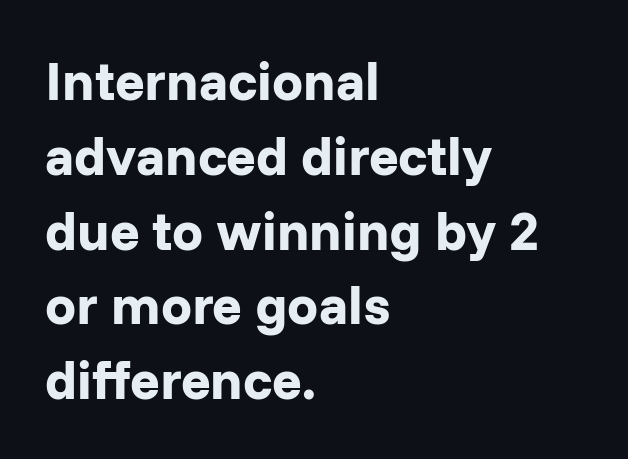
{"serif": "no", "italic": "no", "bold": "yes", "weight": "bold", "width": "normal", "stroke_contrast": "low", "x_height": "medium", "monospaced": "no", "underline": "no", "align": "left", "line_spacing": "normal", "line_spacing_ratio": 1.36, "letter_spacing": "normal", "letter_spacing_em": 0.0, "glyph_px": 55}
